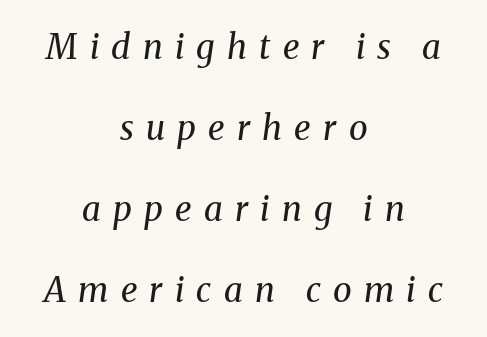
The image shows 34 px regular-weight serif type, italic (leaning right); set centered, loose line spacing (2.38x), unusually wide letter spacing (+0.36 em), not underlined; medium stroke contrast and a medium x-height.
